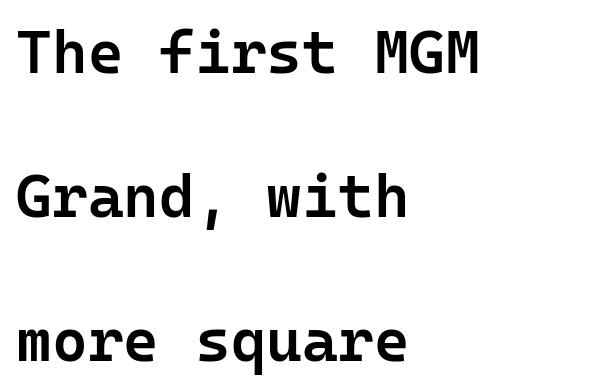
Caption: semibold face, moderately heavy strokes. Underlining? Definitely not there. To sum up the face: it is a sans, with no serifs. The block of text is sparse from top to bottom, with ample space between rows. Caption: standard tracking, unaltered.
